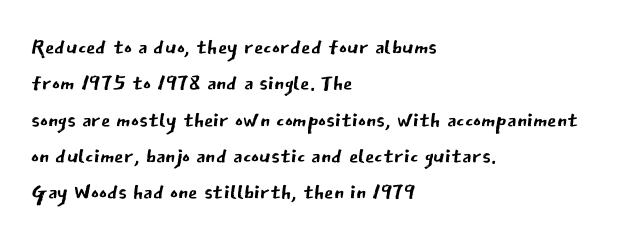
Q: Is the text bold? A: No.
Q: Is the text italic (slanted)? A: No, it is upright.
Q: Is the typeface a serif or a sans-serif typeface? A: Sans-serif.
Q: Is the text underlined? A: No.
Q: How is the paragraph aligned? A: Left-aligned.
Q: Is the spacing between letters normal or unusually wide? A: Normal.
Q: Width (condensed, normal, or wide)? A: Normal.
Q: Stroke contrast? A: Low.
Q: x-height? A: Medium.
Q: Monospaced? A: No.
